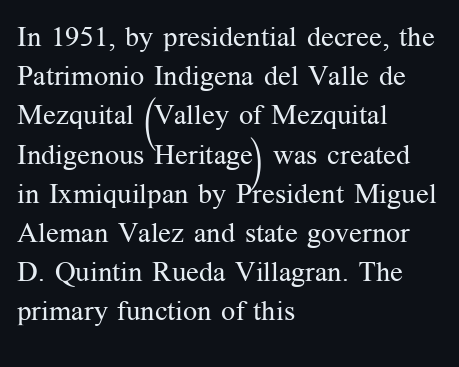
This rendering employs a face with finishing strokes, i.e., a serif. Between one letter and the next there's only the usual sliver of space. The specimen omits any rule beneath the text block's lines. Each letter keeps its own natural width here, so spacing adapts to shape. The passage shown is not bold in any degree.
